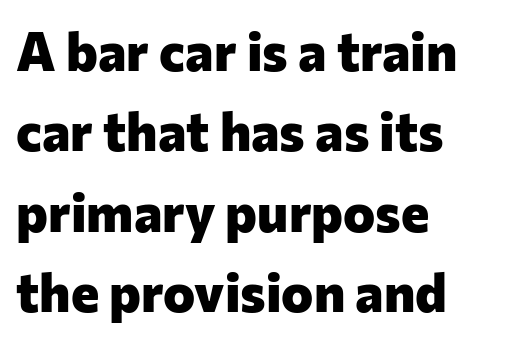
{"serif": "no", "italic": "no", "bold": "yes", "weight": "heavy", "width": "normal", "stroke_contrast": "low", "x_height": "medium", "monospaced": "no", "underline": "no", "align": "left", "line_spacing": "normal", "line_spacing_ratio": 1.49, "letter_spacing": "normal", "letter_spacing_em": 0.0, "glyph_px": 54}
